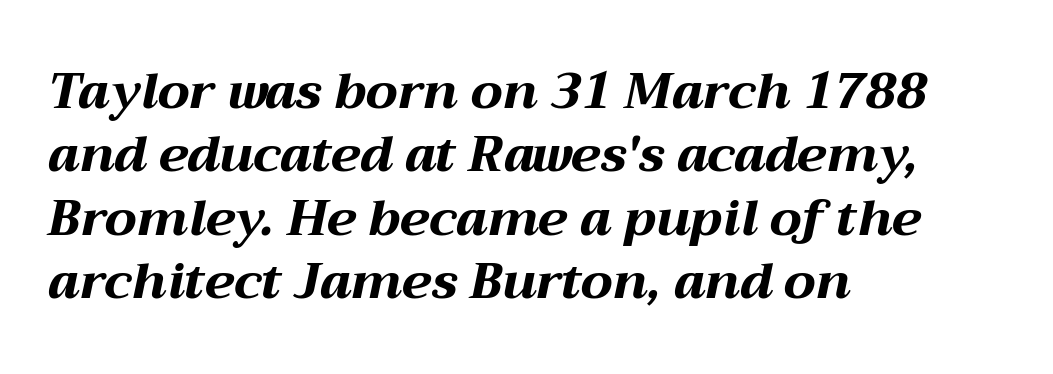
{"italic": "yes", "lean": "right", "slant_degrees": 12, "bold": "yes", "weight": "bold", "width": "wide", "stroke_contrast": "medium", "x_height": "medium", "monospaced": "no", "underline": "no", "align": "left", "line_spacing": "normal", "line_spacing_ratio": 1.27, "letter_spacing": "normal", "letter_spacing_em": 0.0, "glyph_px": 50}
